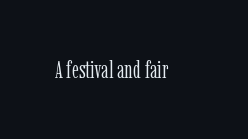
The image shows 24 px text type, upright; set normal letter spacing, not underlined.
